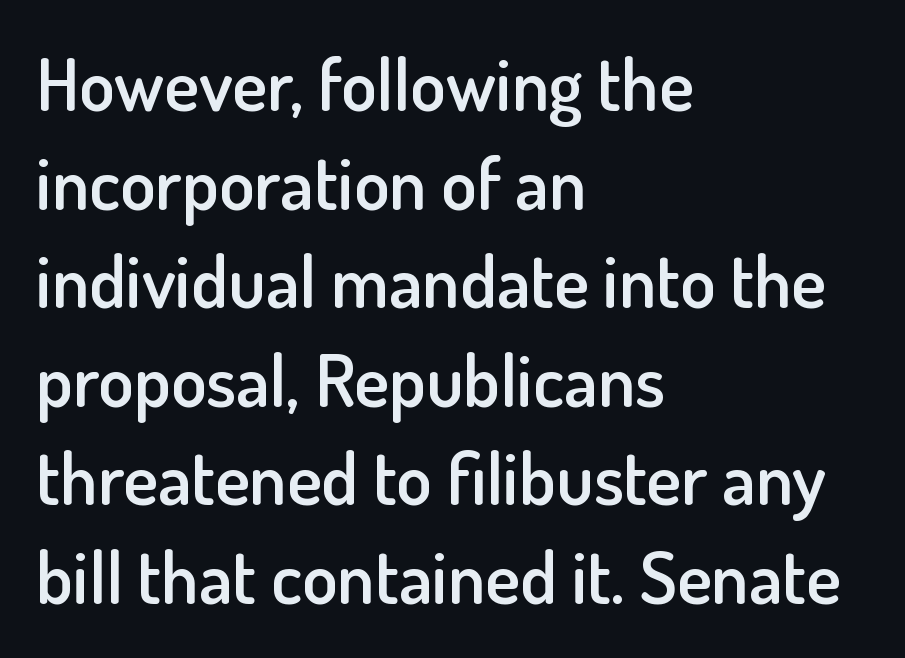
The rendering anchors every line to the left-hand side. The font is running at a semibold setting, under full bold. Rule under the text: the space is simply empty. It's the straight-up-and-down kind of type.
